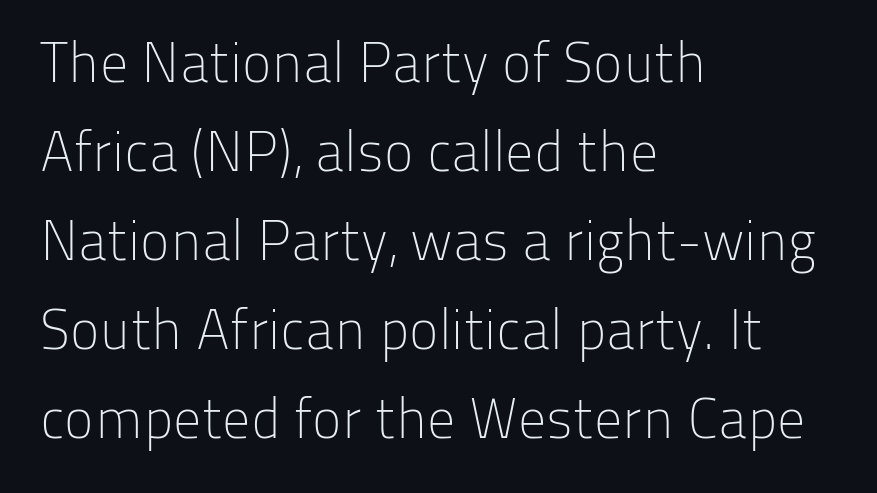
The image shows 56 px light sans-serif type, upright; set left-aligned, normal line spacing (1.59x), normal letter spacing, not underlined; low stroke contrast and a medium x-height.
